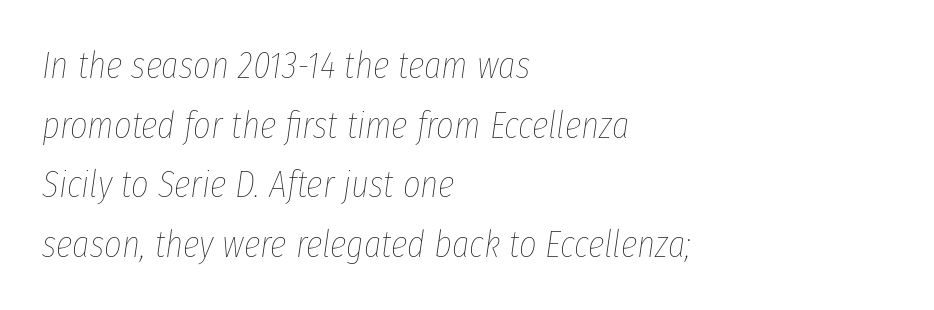
The image shows 38 px thin, condensed type, italic (leaning right); set left-aligned, normal line spacing (1.57x), normal letter spacing, not underlined; low stroke contrast and a medium x-height.
